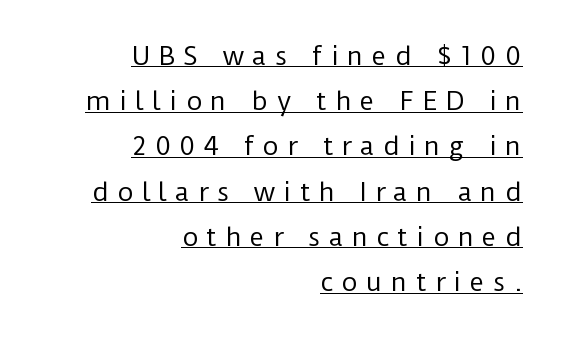
{"italic": "no", "bold": "no", "underline": "yes", "align": "right", "line_spacing_ratio": 1.81, "letter_spacing": "wide", "letter_spacing_em": 0.33, "glyph_px": 25}
